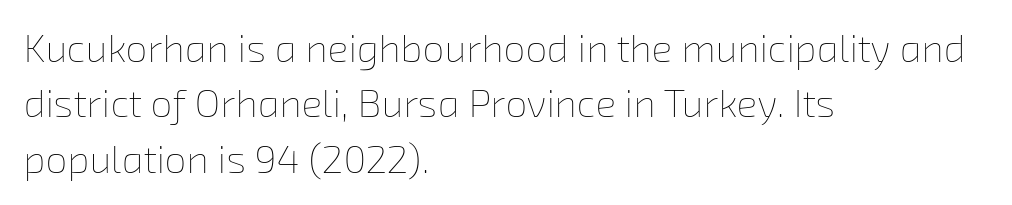
Q: Is the text bold? A: No.
Q: Is the text underlined? A: No.
Q: How is the paragraph aligned? A: Left-aligned.
Q: Is the spacing between letters normal or unusually wide? A: Normal.
Q: Is the spacing between lines tight, normal or loose? A: Normal.
Q: Width (condensed, normal, or wide)? A: Normal.
Q: Stroke contrast? A: Low.
Q: x-height? A: Medium.
Q: Monospaced? A: No.
